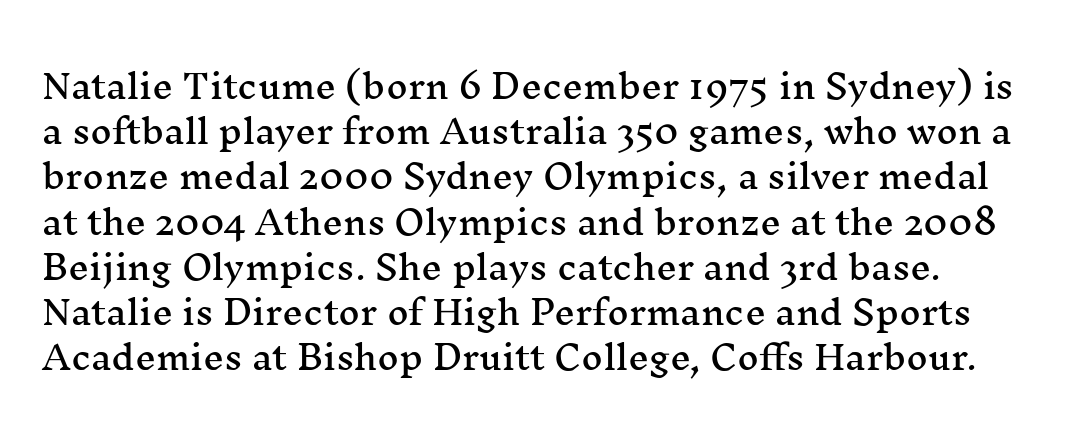
Q: Is the text italic (slanted)? A: No, it is upright.
Q: Is the typeface a serif or a sans-serif typeface? A: Serif.
Q: Is the text underlined? A: No.
Q: Is the spacing between letters normal or unusually wide? A: Normal.
Q: Is the spacing between lines tight, normal or loose? A: Normal.
Q: Width (condensed, normal, or wide)? A: Wide.
Q: Stroke contrast? A: Medium.
Q: x-height? A: Medium.
Q: Monospaced? A: No.
